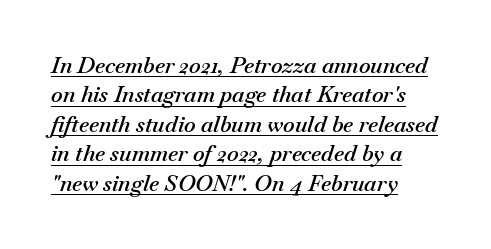
Like a heading marked for emphasis, these lines bear an underscore. The type is set solid horizontally, with unmodified tracking. Regular leading. Would a proofreader flag this as italicized? Yes.
